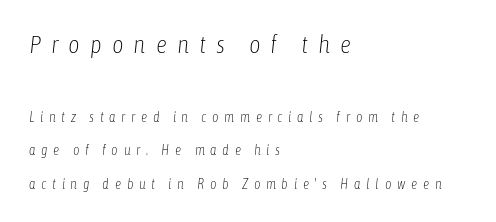
Q: Is the text bold? A: No.
Q: Is the text italic (slanted)? A: Yes, it leans right by about 6 degrees.
Q: Is the text underlined? A: No.
Q: How is the paragraph aligned? A: Left-aligned.
Q: Is the spacing between letters normal or unusually wide? A: Unusually wide.
Q: Is the spacing between lines tight, normal or loose? A: Loose.
Q: Which block of text is set in a larger size, the first (top) or the second (bottom)? A: The first (top) one.
